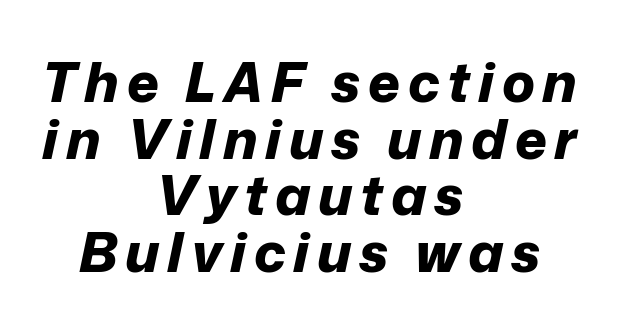
Vertically, the passage feels compressed, each row crowding the next. The words here are not underlined. Each letter keeps its own natural width here, so spacing adapts to shape. Layout note: lines centered. Looking at the ascenders, they clearly lean.
